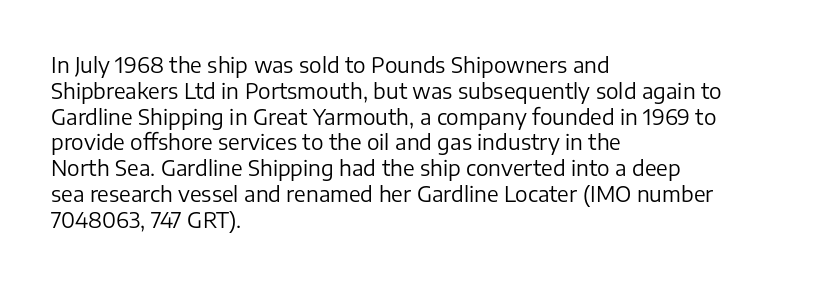
The image shows 21 px text type, upright; set left-aligned, line spacing 1.23x, normal letter spacing, not underlined.
